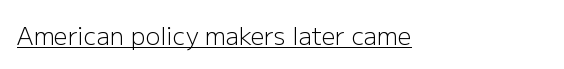
The paragraph shown leans on its left margin. Letters have the restrained weight of plain body copy at most. No italicization has been applied; the sample stays upright. Nothing unusual about the tracking: characters are spaced as the font intends. Each line of the rendering has a horizontal stroke beneath the glyphs.
